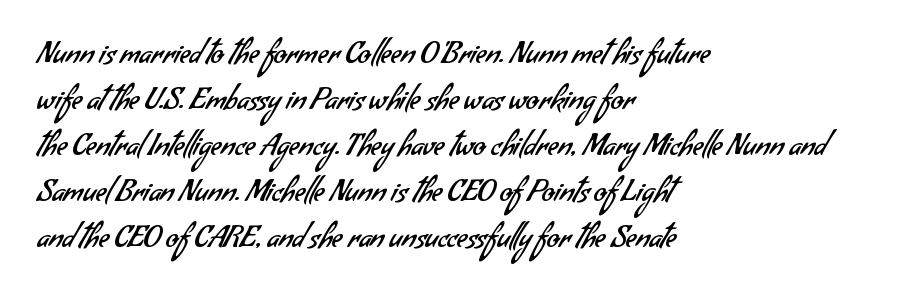
Observe the absence of serifs on each vertical stroke in this sample. Proportional: the letters do not fall into vertical columns. Each row of text sits above clean, open space. Horizontally, the lines are justified to the leading edge only. Weight class: somewhere from thin through regular.
